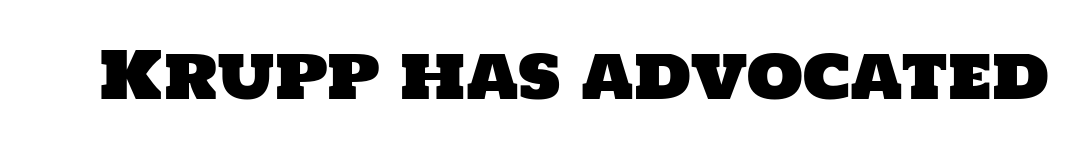
{"serif": "no", "width": "normal", "stroke_contrast": "low", "x_height": "large", "monospaced": "no", "underline": "no", "letter_spacing": "normal", "letter_spacing_em": 0.0, "glyph_px": 65}
